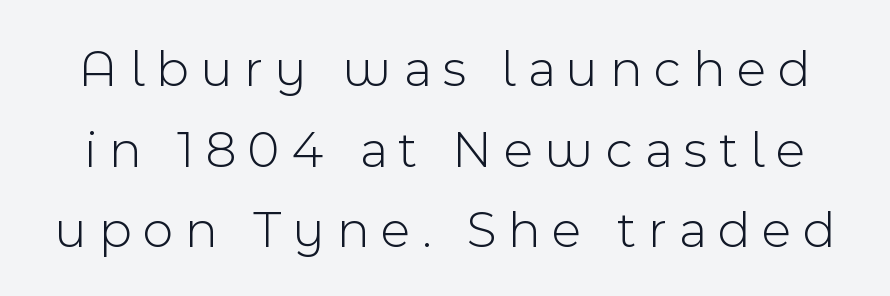
Character widths vary here, with narrow letters taking less room than wide ones. Letter spacing: wide. Leading: standard. The weight would be labelled regular, book, light, or lighter still. No feet cap the strokes, marking this as sans-serif type.
